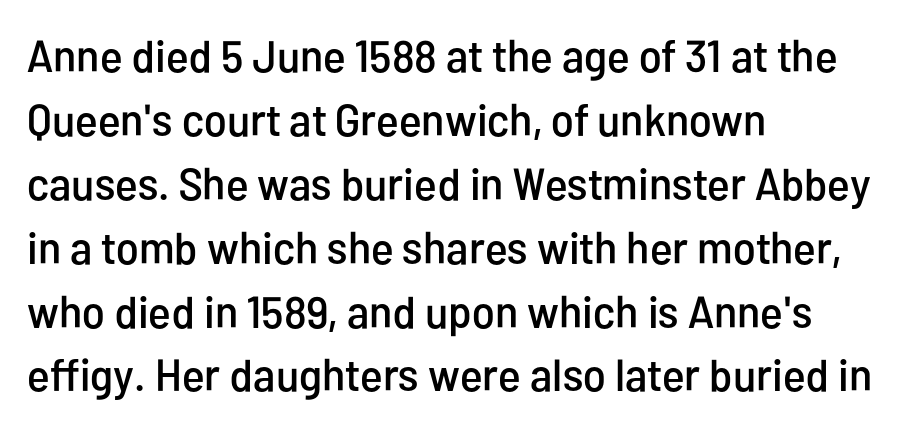
The image shows 45 px condensed sans-serif type, upright; set left-aligned, normal line spacing (1.42x), normal letter spacing, not underlined; low stroke contrast and a medium x-height.
